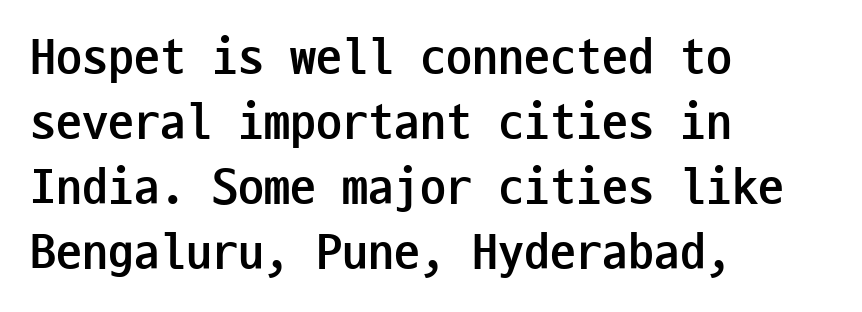
{"serif": "no", "italic": "no", "bold": "yes", "weight": "semibold", "width": "condensed", "stroke_contrast": "low", "x_height": "medium", "monospaced": "yes", "underline": "no", "align": "left", "line_spacing": "normal", "line_spacing_ratio": 1.25, "letter_spacing": "normal", "letter_spacing_em": 0.0, "glyph_px": 52}
